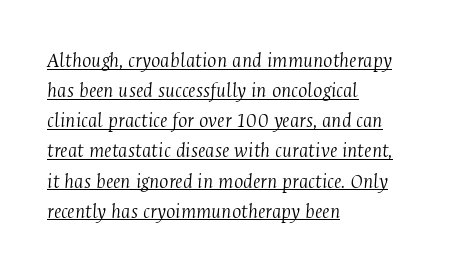
The image shows 22 px text type, italic (leaning right); set left-aligned, normal line spacing (1.37x), normal letter spacing, underlined.
